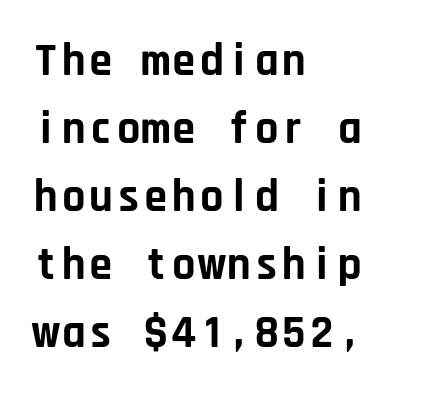
The ragged edge is on the right, which tells us the setting is flush left. To sum up the face: it is a sans, with no serifs. A bare baseline throughout the passage. Short note: letters normally spaced. Every character here occupies the same horizontal width, giving the sample a typewriter-like rhythm.
